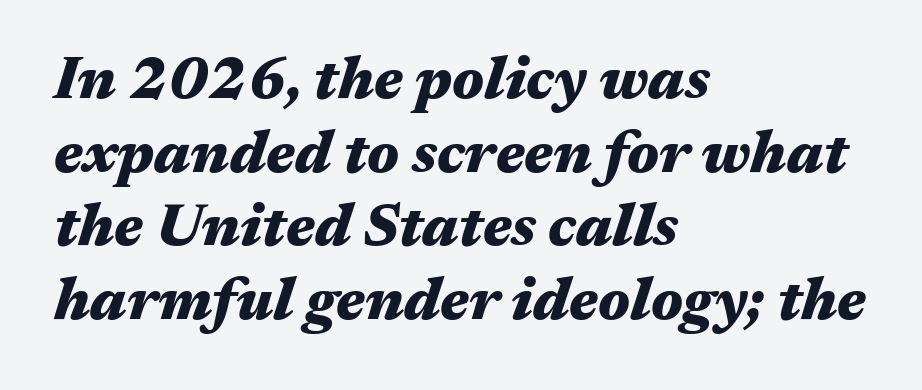
The image shows 59 px heavy, wide type, italic (leaning right); set left-aligned, normal line spacing (1.25x), normal letter spacing, not underlined; medium stroke contrast and a medium x-height.
